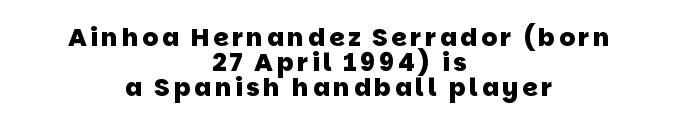
Does the copy run flush right? No — it is centered line by line. Weight: bold. Underlining? Definitely not there. Is there much room between lines? No — they nearly touch.
